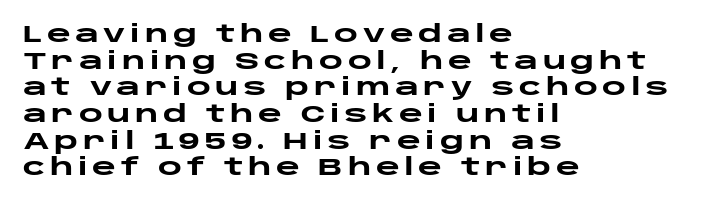
The image shows 23 px bold type, upright; set left-aligned, line spacing 1.16x, unusually wide letter spacing (+0.2 em), not underlined.
